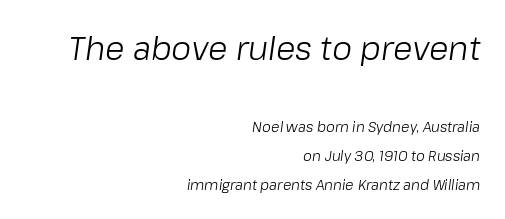
{"italic": "yes", "lean": "right", "slant_degrees": 8, "bold": "no", "weight": "light", "width": "normal", "stroke_contrast": "low", "x_height": "medium", "monospaced": "no", "underline": "no", "align": "right", "line_spacing": "loose", "line_spacing_ratio": 2.07, "letter_spacing": "normal", "letter_spacing_em": 0.0, "larger_block": "first", "size_ratio": 2.29, "glyph_px": 32}
